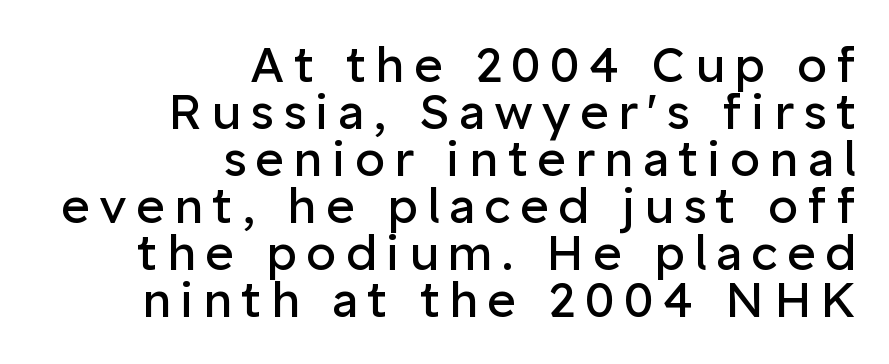
Q: Is the text bold? A: No.
Q: Is the text italic (slanted)? A: No, it is upright.
Q: Is the typeface a serif or a sans-serif typeface? A: Sans-serif.
Q: Is the text underlined? A: No.
Q: How is the paragraph aligned? A: Right-aligned.
Q: Is the spacing between lines tight, normal or loose? A: Tight.
Q: Width (condensed, normal, or wide)? A: Normal.
Q: Stroke contrast? A: Low.
Q: x-height? A: Medium.
Q: Monospaced? A: No.
